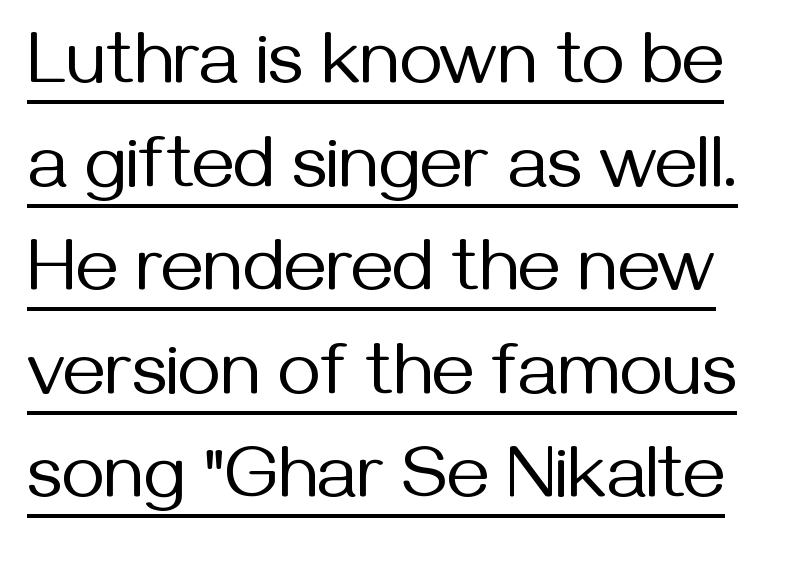
{"serif": "no", "italic": "no", "bold": "no", "weight": "regular", "width": "normal", "stroke_contrast": "medium", "x_height": "medium", "monospaced": "no", "underline": "yes", "line_spacing": "normal", "line_spacing_ratio": 1.4, "letter_spacing": "normal", "letter_spacing_em": 0.0, "glyph_px": 74}
